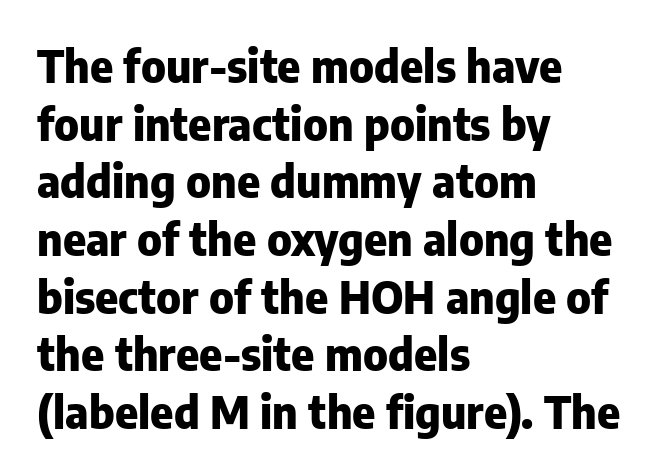
{"serif": "no", "italic": "no", "bold": "yes", "weight": "heavy", "width": "normal", "stroke_contrast": "low", "x_height": "medium", "monospaced": "no", "underline": "no", "align": "left", "line_spacing": "normal", "line_spacing_ratio": 1.31, "letter_spacing": "normal", "letter_spacing_em": 0.0, "glyph_px": 44}
